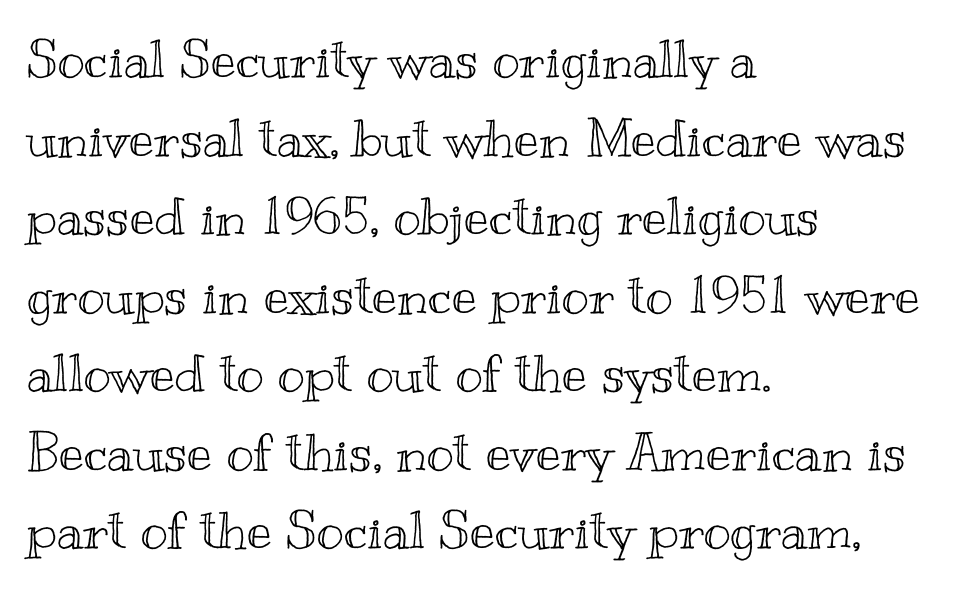
{"italic": "no", "width": "wide", "x_height": "small", "monospaced": "no", "underline": "no", "align": "left", "line_spacing": "normal", "line_spacing_ratio": 1.51, "letter_spacing": "normal", "letter_spacing_em": 0.0, "glyph_px": 52}
